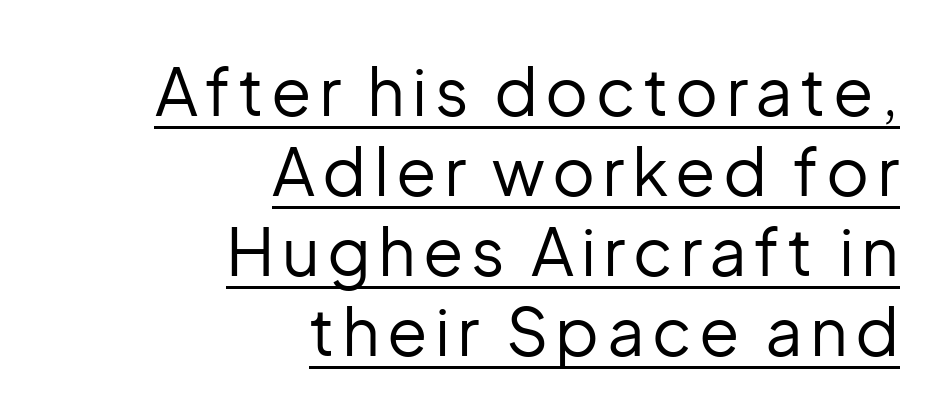
Q: Is the text bold? A: No.
Q: Is the text italic (slanted)? A: No, it is upright.
Q: Is the typeface a serif or a sans-serif typeface? A: Sans-serif.
Q: Is the text underlined? A: Yes.
Q: How is the paragraph aligned? A: Right-aligned.
Q: Width (condensed, normal, or wide)? A: Normal.
Q: Stroke contrast? A: Low.
Q: x-height? A: Medium.
Q: Monospaced? A: No.
